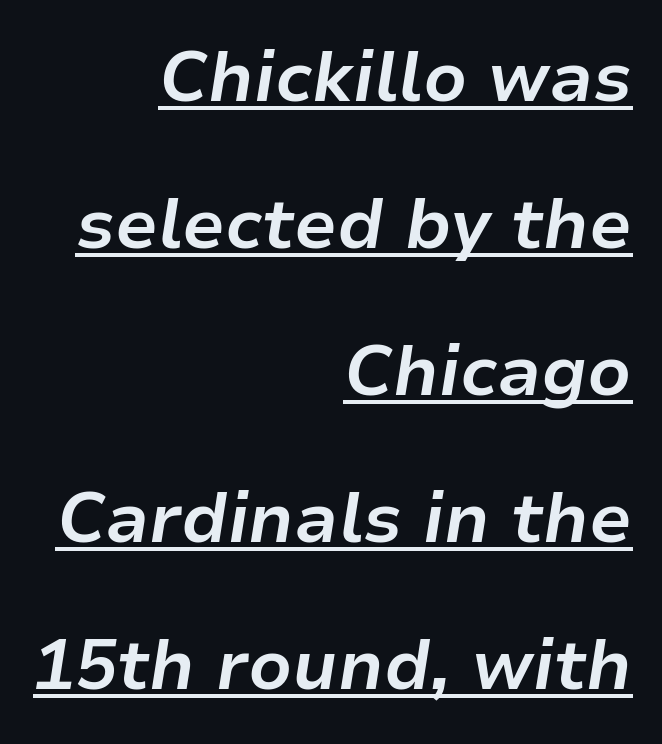
{"italic": "yes", "lean": "right", "slant_degrees": 9, "bold": "yes", "weight": "bold", "width": "normal", "stroke_contrast": "low", "x_height": "medium", "monospaced": "no", "underline": "yes", "align": "right", "line_spacing": "loose", "line_spacing_ratio": 2.1, "letter_spacing": "normal", "letter_spacing_em": 0.0, "glyph_px": 70}
